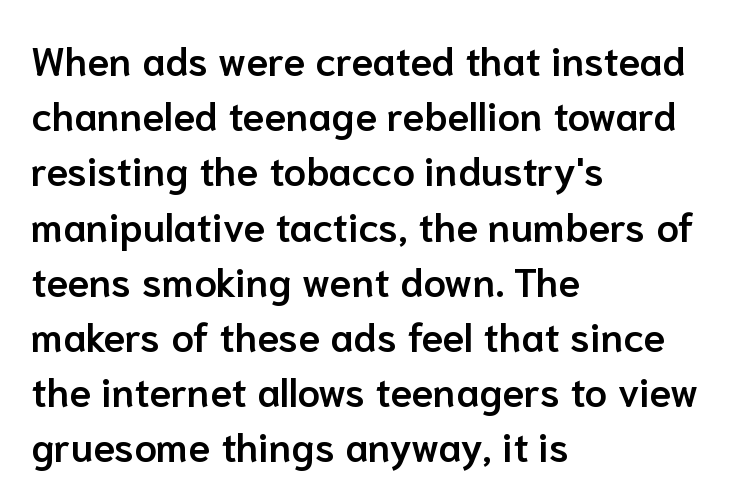
Q: Is the text bold? A: Semi-bold.
Q: Is the text italic (slanted)? A: No, it is upright.
Q: Is the typeface a serif or a sans-serif typeface? A: Sans-serif.
Q: Is the text underlined? A: No.
Q: How is the paragraph aligned? A: Left-aligned.
Q: Is the spacing between letters normal or unusually wide? A: Normal.
Q: Is the spacing between lines tight, normal or loose? A: Normal.
Q: Width (condensed, normal, or wide)? A: Normal.
Q: Stroke contrast? A: Low.
Q: x-height? A: Medium.
Q: Monospaced? A: No.
